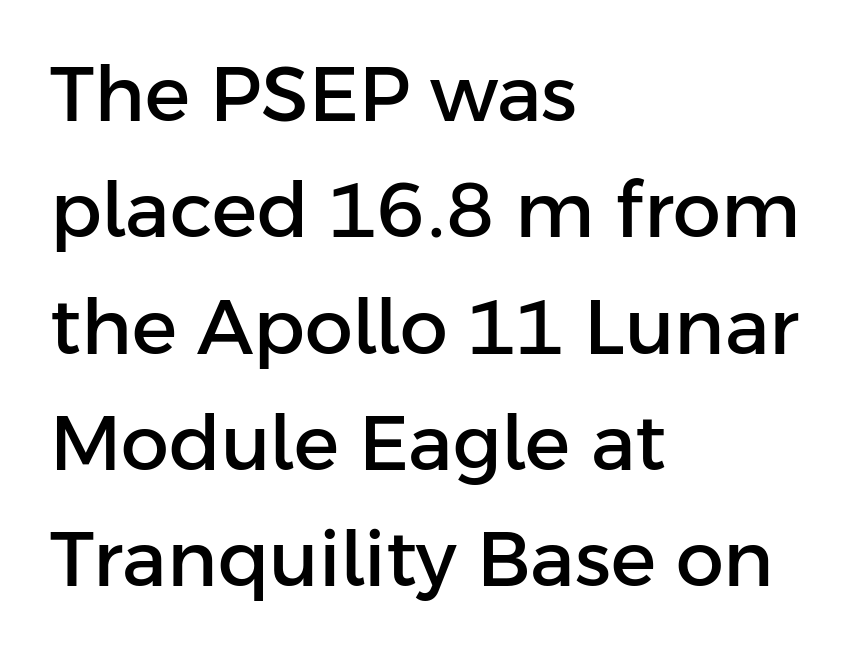
{"serif": "no", "italic": "no", "width": "normal", "stroke_contrast": "low", "x_height": "medium", "monospaced": "no", "underline": "no", "align": "left", "line_spacing": "normal", "line_spacing_ratio": 1.53, "letter_spacing": "normal", "letter_spacing_em": 0.0, "glyph_px": 76}
